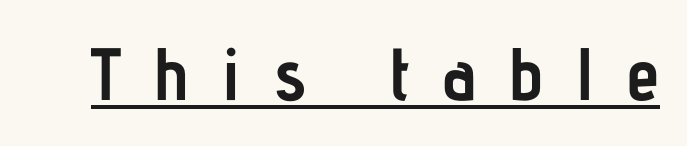
The image shows 74 px semibold, condensed sans-serif type, upright; set unusually wide letter spacing (+0.43 em), underlined; low stroke contrast and a medium x-height.
